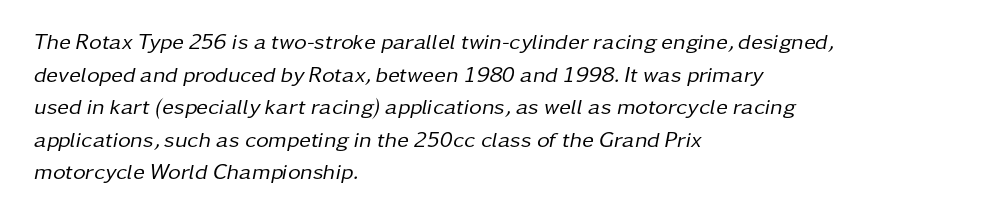
{"italic": "yes", "lean": "right", "slant_degrees": 11, "bold": "no", "underline": "no", "align": "left", "line_spacing": "normal", "line_spacing_ratio": 1.48, "letter_spacing": "normal", "letter_spacing_em": 0.0, "glyph_px": 22}
